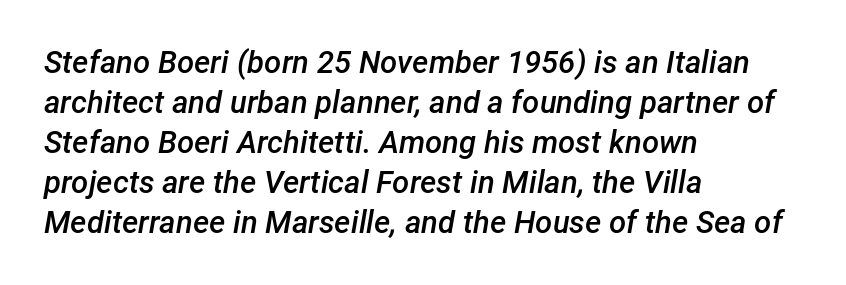
The image shows 31 px semibold type, italic (leaning right); set left-aligned, normal line spacing (1.29x), normal letter spacing, not underlined; low stroke contrast and a medium x-height.
